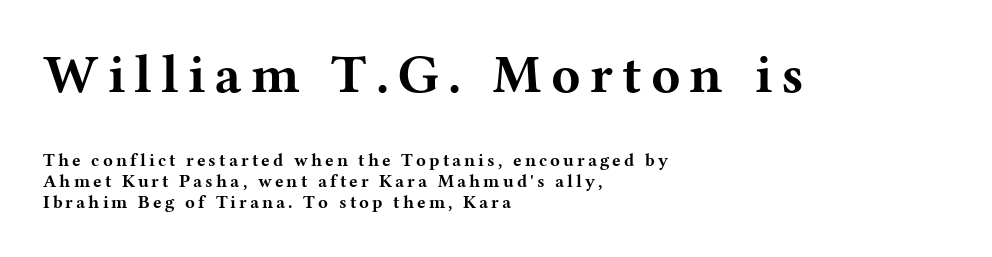
{"serif": "yes", "italic": "no", "bold": "yes", "weight": "bold", "width": "wide", "stroke_contrast": "medium", "x_height": "medium", "monospaced": "no", "underline": "no", "align": "left", "line_spacing_ratio": 1.17, "larger_block": "first", "size_ratio": 3.0, "glyph_px": 54}
